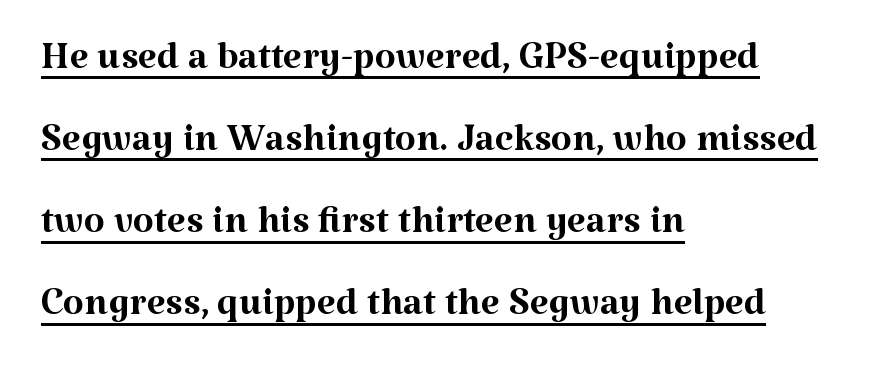
The image shows 54 px regular-weight serif type, upright; set left-aligned, normal line spacing (1.52x), normal letter spacing, underlined; medium stroke contrast and a medium x-height.
